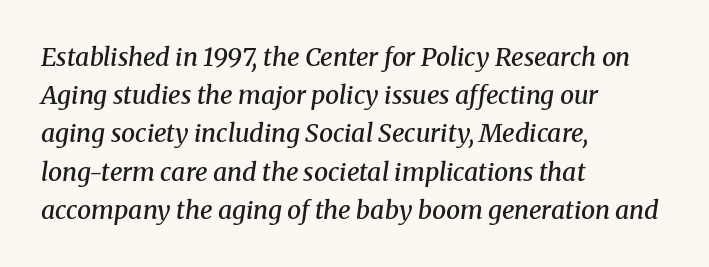
The image shows 25 px text type, italic (leaning right); set left-aligned, normal line spacing (1.53x), normal letter spacing, not underlined.
